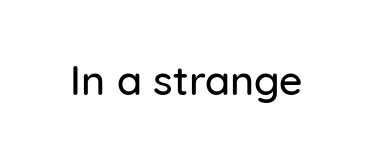
Students, note that the glyphs here touch the page at normal intervals. The gap between lines stays unmarked. The characters display no serif detailing; their extremities are plain. You could not count columns in this text — the font is proportionally spaced. Posture: straight, roman, zero tilt.
